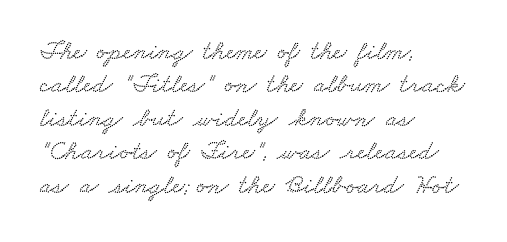
{"underline": "no", "align": "left", "line_spacing_ratio": 1.24, "letter_spacing": "normal", "letter_spacing_em": 0.0, "glyph_px": 27}
